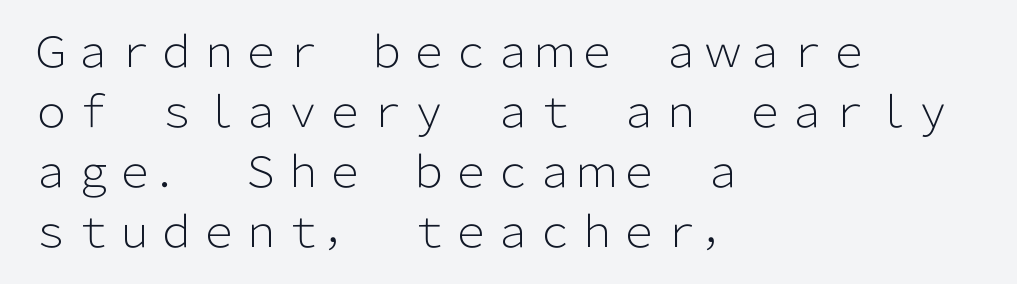
{"serif": "no", "italic": "no", "bold": "no", "weight": "light", "width": "normal", "stroke_contrast": "low", "x_height": "medium", "monospaced": "no", "underline": "no", "align": "left", "line_spacing": "normal", "line_spacing_ratio": 1.43, "letter_spacing": "normal", "letter_spacing_em": 0.0, "glyph_px": 42}
